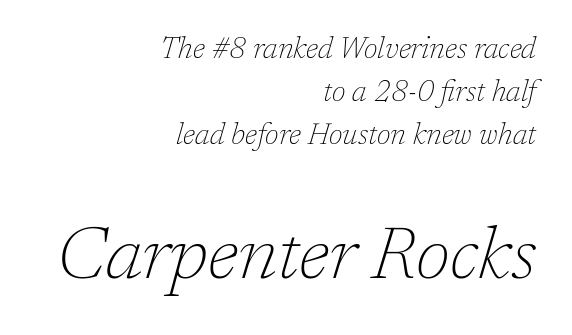
The image shows 73 px thin serif type, italic (leaning right); set right-aligned, normal line spacing (1.49x), normal letter spacing, not underlined; the second (bottom) block is 2.52x larger; low stroke contrast and a medium x-height.
